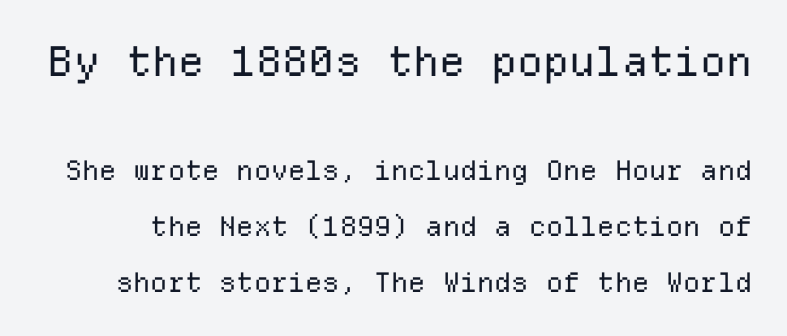
Q: Is the text bold? A: No.
Q: Is the text italic (slanted)? A: No, it is upright.
Q: Is the typeface a serif or a sans-serif typeface? A: Sans-serif.
Q: Is the text underlined? A: No.
Q: Is the spacing between letters normal or unusually wide? A: Normal.
Q: Is the spacing between lines tight, normal or loose? A: Loose.
Q: Which block of text is set in a larger size, the first (top) or the second (bottom)? A: The first (top) one.
Q: Width (condensed, normal, or wide)? A: Normal.
Q: Stroke contrast? A: Low.
Q: x-height? A: Medium.
Q: Monospaced? A: Yes.
